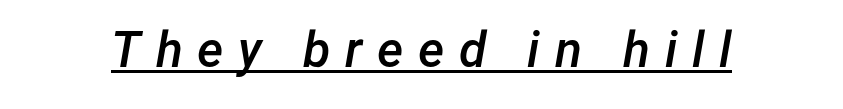
{"italic": "yes", "lean": "right", "slant_degrees": 12, "bold": "semi", "weight": "semibold", "width": "normal", "stroke_contrast": "low", "x_height": "medium", "monospaced": "no", "underline": "yes", "letter_spacing": "wide", "letter_spacing_em": 0.29, "glyph_px": 50}
